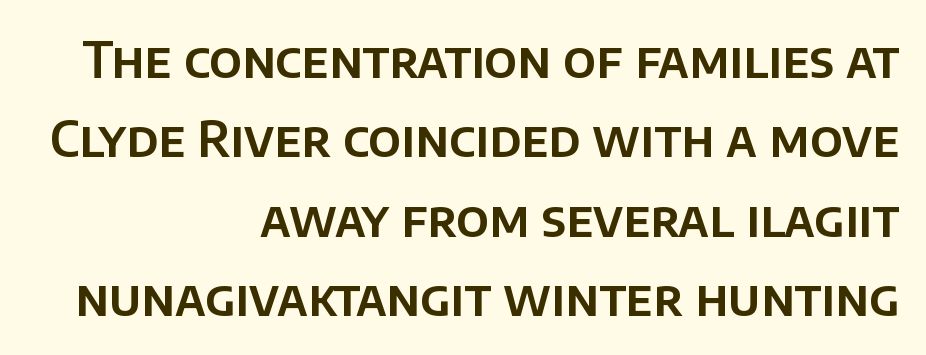
{"serif": "no", "italic": "no", "width": "normal", "stroke_contrast": "low", "x_height": "large", "monospaced": "no", "underline": "no", "align": "right", "line_spacing": "normal", "line_spacing_ratio": 1.62, "letter_spacing": "normal", "letter_spacing_em": 0.0, "glyph_px": 49}
